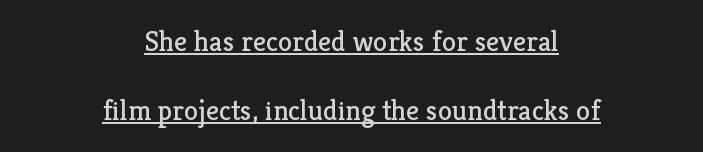
When letters stand straight like this, we call the style roman or upright. Words appear dense and cohesive because spacing is normal. The passage is arranged like a title page — every line centered. Spacing verdict: proportional, widths tailored to each character.
